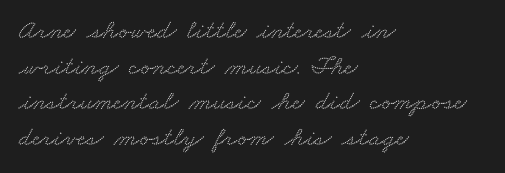
Short note: letters normally spaced. If you drew a ruler down the left edge, every line would touch it. The area under the type is left untouched. Reading down the column, the eye jumps a familiar distance to each next line.
